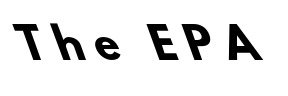
The image shows 41 px heavy sans-serif type; set unusually wide letter spacing (+0.27 em), not underlined; low stroke contrast and a small x-height.
